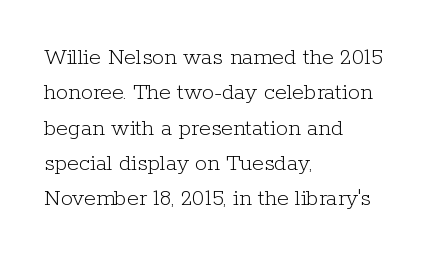
{"italic": "no", "bold": "no", "underline": "no", "align": "left", "line_spacing": "normal", "line_spacing_ratio": 1.47, "letter_spacing": "normal", "letter_spacing_em": 0.0, "glyph_px": 24}
